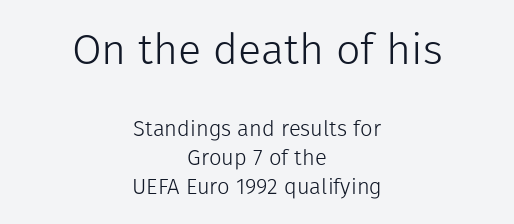
Every stem runs plumb, perpendicular to the baseline. Only glyphs here, with clear space below each row. Serif or sans? Sans — the stroke terminals are bare. Caption: multi-line text, centered on the measure.
